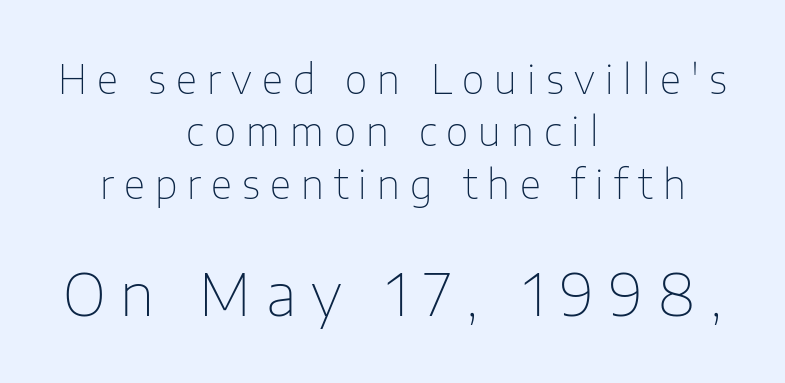
Tall strokes in this sample are plumb rather than angled. Only glyphs here, with clear space below each row. Summary of vertical rhythm: regular, with standard interline spacing. Alignment: centered. Inter-character spacing is expanded well beyond the font's built-in metrics. Examine the stroke ends and you'll find no serifs.
